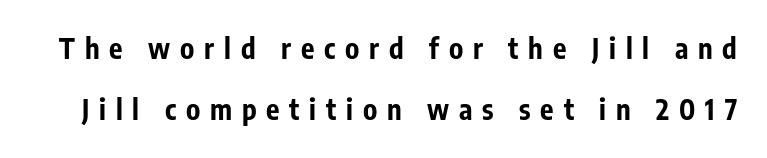
The image shows 28 px bold, condensed sans-serif type, upright; set loose line spacing (2.18x), unusually wide letter spacing (+0.35 em), not underlined; low stroke contrast and a medium x-height.
